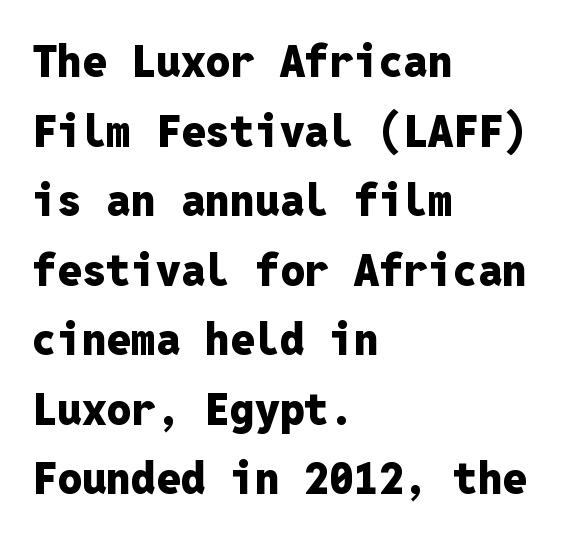
Q: Is the text bold? A: Yes.
Q: Is the text italic (slanted)? A: No, it is upright.
Q: Is the typeface a serif or a sans-serif typeface? A: Sans-serif.
Q: Is the text underlined? A: No.
Q: How is the paragraph aligned? A: Left-aligned.
Q: Is the spacing between letters normal or unusually wide? A: Normal.
Q: Is the spacing between lines tight, normal or loose? A: Normal.
Q: Width (condensed, normal, or wide)? A: Normal.
Q: Stroke contrast? A: Low.
Q: x-height? A: Medium.
Q: Monospaced? A: Yes.
